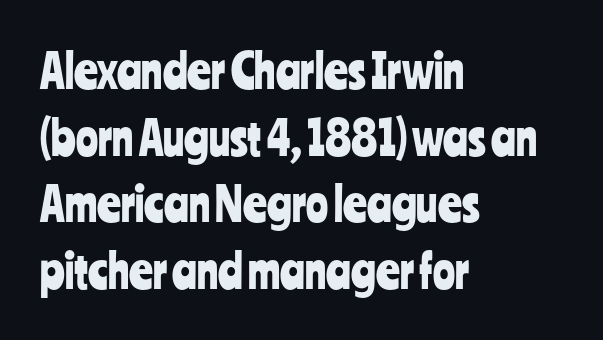
Q: Is the text italic (slanted)? A: No, it is upright.
Q: Is the typeface a serif or a sans-serif typeface? A: Sans-serif.
Q: Is the text underlined? A: No.
Q: How is the paragraph aligned? A: Left-aligned.
Q: Is the spacing between letters normal or unusually wide? A: Normal.
Q: Is the spacing between lines tight, normal or loose? A: Normal.
Q: Width (condensed, normal, or wide)? A: Condensed.
Q: Stroke contrast? A: Low.
Q: x-height? A: Medium.
Q: Monospaced? A: No.
